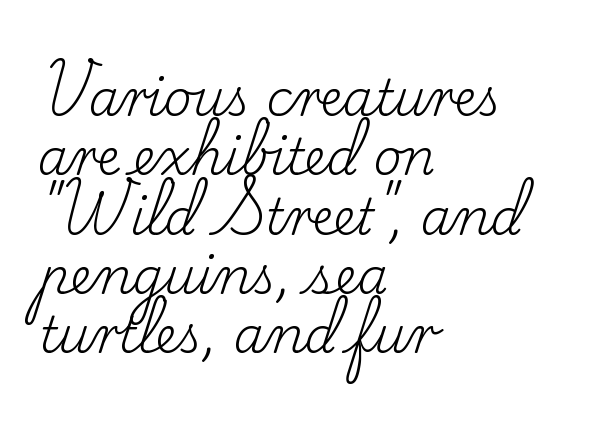
The image shows 49 px regular-weight serif type; set left-aligned, line spacing 1.21x, normal letter spacing, not underlined; low stroke contrast and a small x-height.
